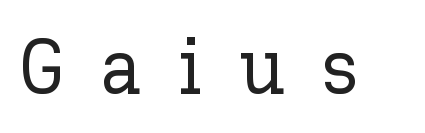
Quick note: underline off. Looks like regular typesetting: each glyph gets only the width it needs. Students, note that the glyphs here are deliberately spaced far apart. No italicization has been applied; the sample stays upright.
